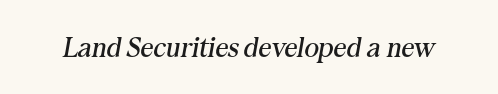
The image shows 28 px regular-weight serif type, italic (leaning right); set normal letter spacing, not underlined; medium stroke contrast and a medium x-height.
